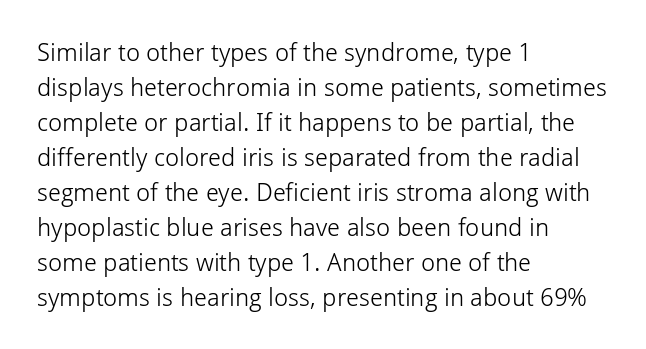
The image shows 25 px text type, upright; set left-aligned, normal line spacing (1.4x), normal letter spacing, not underlined.
